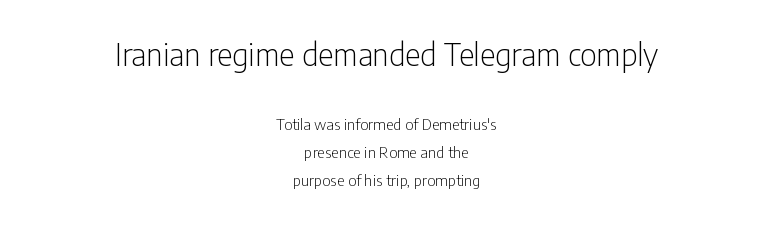
The image shows 30 px light, condensed sans-serif type, upright; set centered, line spacing 1.85x, normal letter spacing, not underlined; the first (top) block is 2.0x larger; low stroke contrast and a medium x-height.
